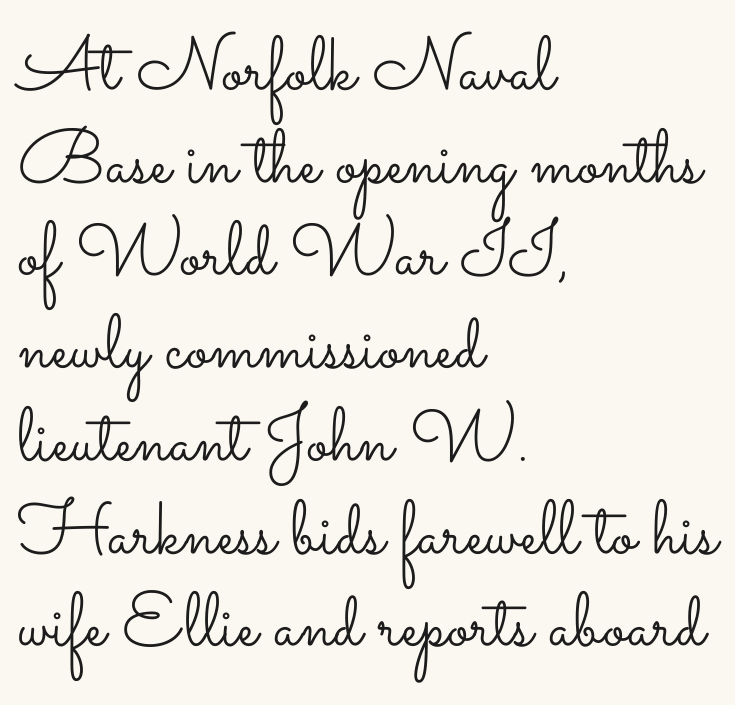
The tracking reads as untouched default to a designer's eye. The words here are not underlined. The letters look calm and open, with moderate or lighter stems.
